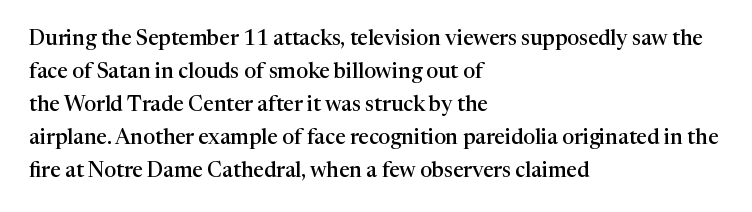
The image shows 21 px text type, upright; set left-aligned, normal line spacing (1.57x), normal letter spacing, not underlined.
